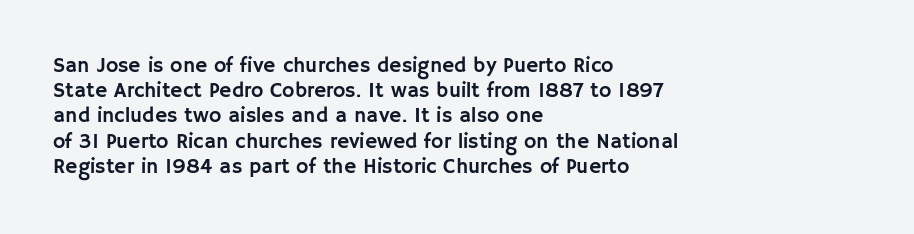
Posture: straight, roman, zero tilt. A clean baseline with only descenders dipping below it. Does the copy run flush right? No — it runs flush left. Tracking value appears to be zero — textbook default spacing.
